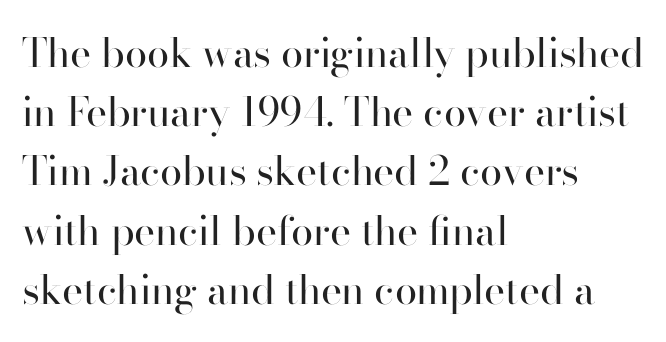
Q: Is the text bold? A: No.
Q: Is the text italic (slanted)? A: No, it is upright.
Q: Is the typeface a serif or a sans-serif typeface? A: Sans-serif.
Q: Is the text underlined? A: No.
Q: How is the paragraph aligned? A: Left-aligned.
Q: Is the spacing between letters normal or unusually wide? A: Normal.
Q: Is the spacing between lines tight, normal or loose? A: Normal.
Q: Width (condensed, normal, or wide)? A: Normal.
Q: Stroke contrast? A: High.
Q: x-height? A: Small.
Q: Monospaced? A: No.
